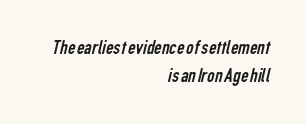
Q: Is the text bold? A: No.
Q: Is the text underlined? A: No.
Q: How is the paragraph aligned? A: Right-aligned.
Q: Is the spacing between letters normal or unusually wide? A: Normal.
Q: Is the spacing between lines tight, normal or loose? A: Normal.
